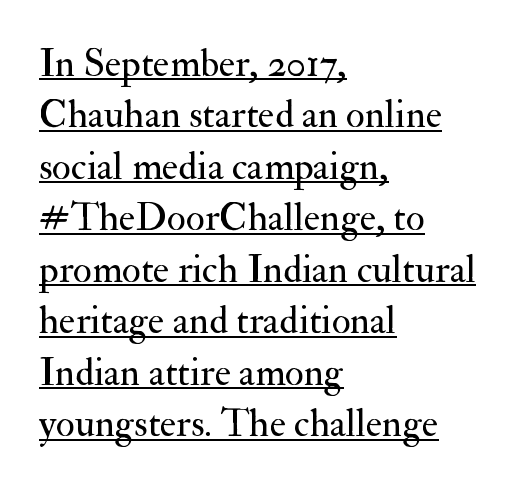
The image shows 39 px regular-weight serif type, upright; set left-aligned, normal line spacing (1.32x), normal letter spacing, underlined; medium stroke contrast and a small x-height.
